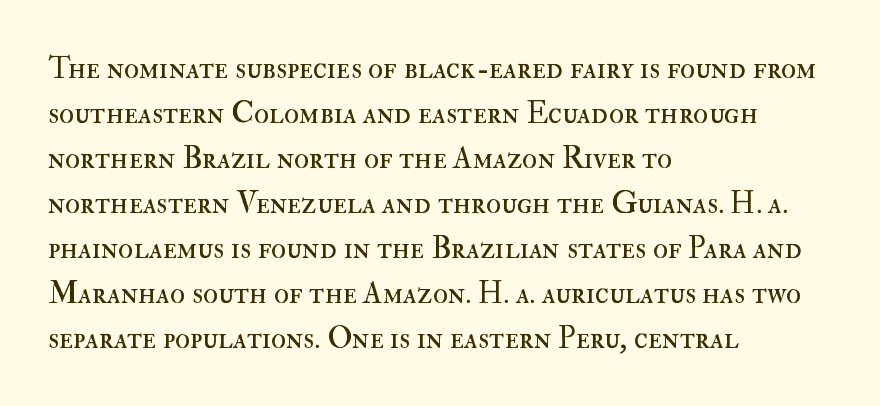
The image shows 31 px regular-weight type, upright; set left-aligned, normal line spacing (1.45x), normal letter spacing, not underlined; high stroke contrast and a small x-height.
